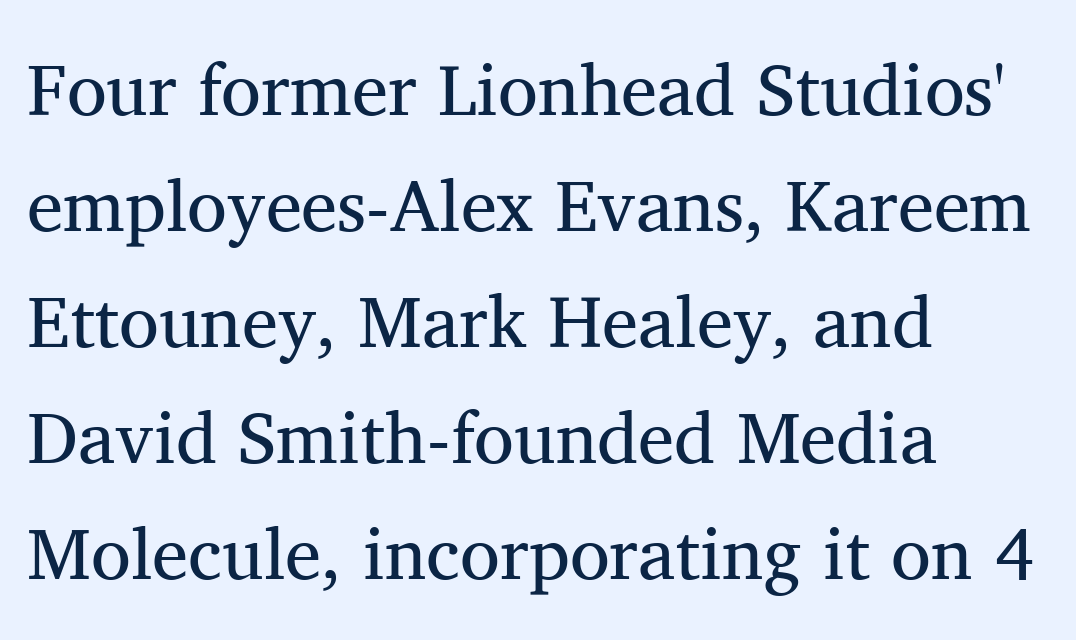
The image shows 73 px regular-weight serif type, upright; set left-aligned, normal line spacing (1.59x), normal letter spacing, not underlined; medium stroke contrast and a medium x-height.
